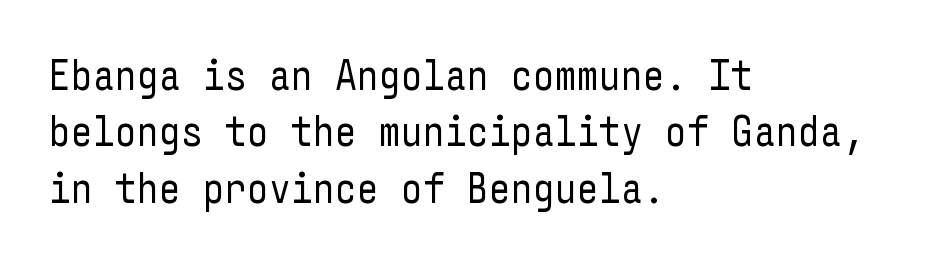
Reading down the block, your eye returns to a fixed left position each line. The weight would be labelled regular, book, light, or lighter still. The passage shown is typeset with a sans-serif family. Posture: straight, roman, zero tilt. Unmarked baselines from the first word to the last.
